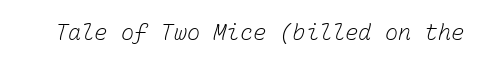
Students, note that the glyphs here touch the page at normal intervals. Any mark beneath the type? The region is blank. Is this a heavy cut? Hardly; it is regular or lighter.
